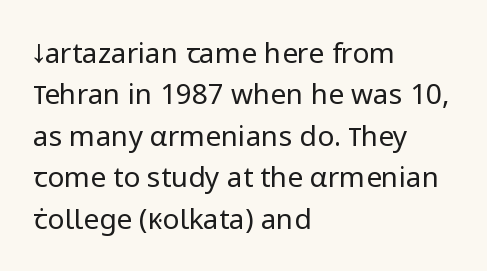
The image shows 28 px regular-weight sans-serif type, upright; set left-aligned, normal line spacing (1.48x), normal letter spacing, not underlined; low stroke contrast and a medium x-height.
